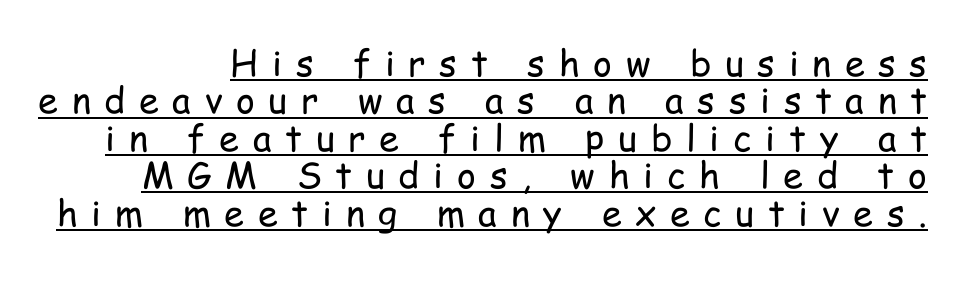
{"serif": "no", "italic": "no", "bold": "no", "weight": "regular", "width": "condensed", "stroke_contrast": "low", "x_height": "medium", "monospaced": "no", "underline": "yes", "line_spacing": "tight", "line_spacing_ratio": 1.04, "letter_spacing": "wide", "letter_spacing_em": 0.38, "glyph_px": 36}
